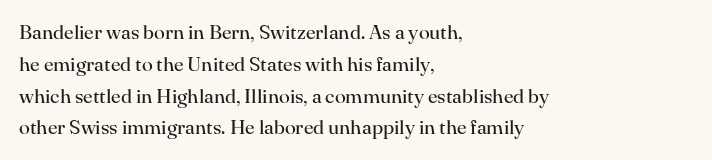
Q: Is the text bold? A: No.
Q: Is the text italic (slanted)? A: No, it is upright.
Q: Is the text underlined? A: No.
Q: How is the paragraph aligned? A: Left-aligned.
Q: Is the spacing between letters normal or unusually wide? A: Normal.
Q: Is the spacing between lines tight, normal or loose? A: Normal.
